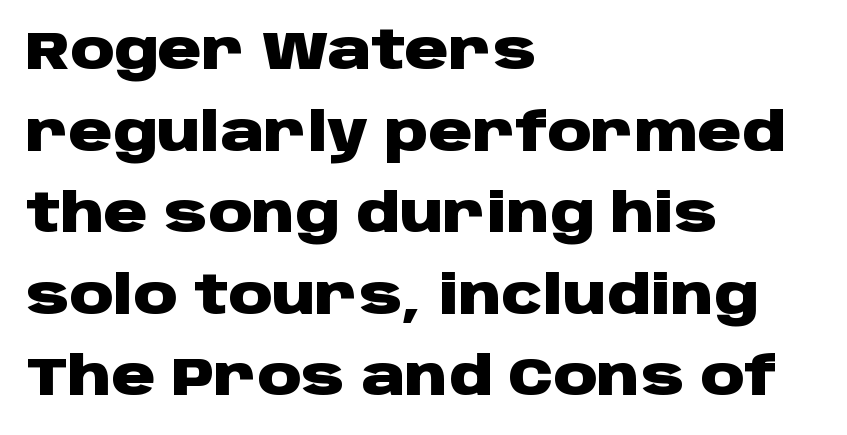
{"serif": "no", "italic": "no", "bold": "yes", "weight": "heavy", "width": "wide", "stroke_contrast": "low", "x_height": "large", "monospaced": "no", "underline": "no", "align": "left", "line_spacing": "normal", "line_spacing_ratio": 1.51, "letter_spacing": "normal", "letter_spacing_em": 0.0, "glyph_px": 54}
